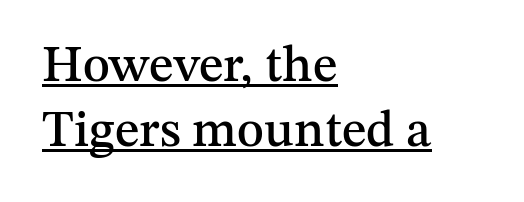
Are there feet on the stems? There are — it's a serif. A typesetter would call this proportional, since set widths differ per character. The letterforms sit shoulder to shoulder at normal distance. Notice how the passage keeps a crisp vertical edge on the left only.
